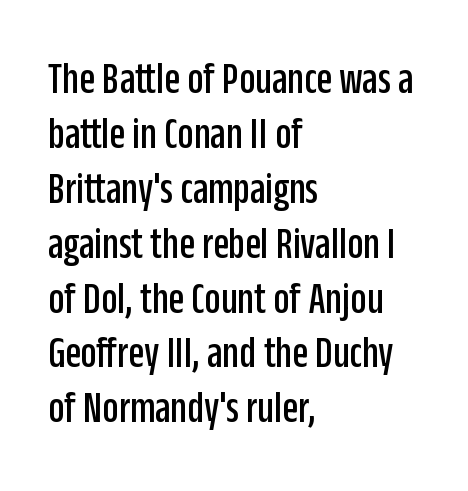
Any mark beneath the type? The region is blank. Regarding serifs, this sample does without them. Caption: standard tracking, unaltered. Line beginnings align vertically; line endings do not.
